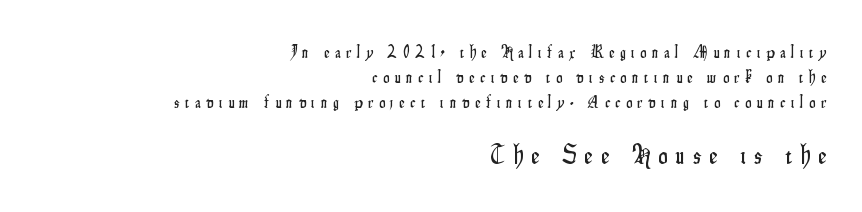
{"italic": "no", "underline": "no", "align": "right", "line_spacing": "normal", "line_spacing_ratio": 1.46, "letter_spacing": "wide", "letter_spacing_em": 0.33, "larger_block": "second", "size_ratio": 1.53, "glyph_px": 26}
